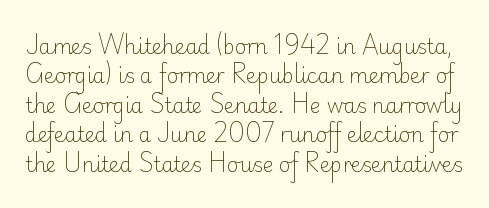
The rendering uses a moderate line-height, typical for paragraphs. There is no visible air inserted between adjacent glyphs. Weight class: somewhere from thin through regular. Italic? Not at all — the glyphs are vertical. Any mark beneath the type? The region is blank.
